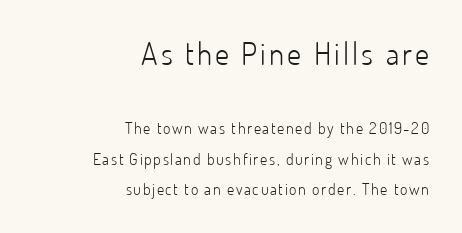
The image shows 31 px light sans-serif type, upright; set right-aligned, loose line spacing (1.91x), not underlined; the first (top) block is 1.94x larger; low stroke contrast and a small x-height.
